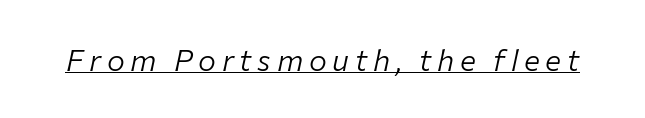
The image shows 30 px light type, italic (leaning right); set underlined; low stroke contrast and a medium x-height.
